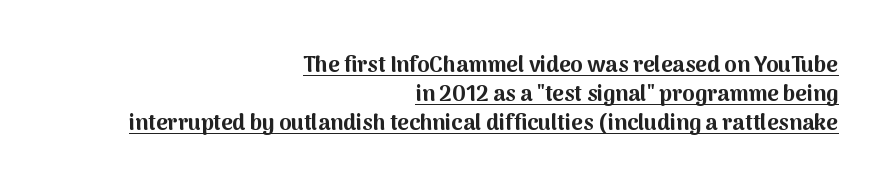
The image shows 22 px bold type, upright; set right-aligned, normal line spacing (1.32x), normal letter spacing, underlined.
